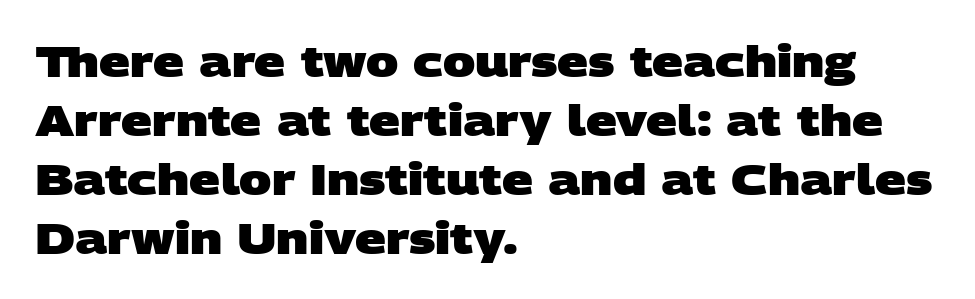
Vertically, the passage feels balanced, rows spaced as you'd expect. Does the type have serifs? No, each stem ends abruptly. Compared with an ordinary text face, these strokes are far heavier — a full bold. Type without underlining. Do the characters align in a grid? No, the font is proportional.
